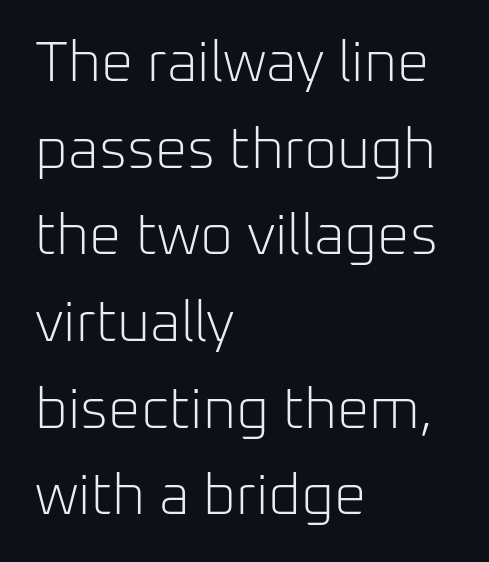
{"serif": "no", "italic": "no", "bold": "no", "weight": "light", "width": "normal", "stroke_contrast": "low", "x_height": "medium", "monospaced": "no", "underline": "no", "align": "left", "line_spacing": "normal", "line_spacing_ratio": 1.52, "letter_spacing": "normal", "letter_spacing_em": 0.0, "glyph_px": 57}
